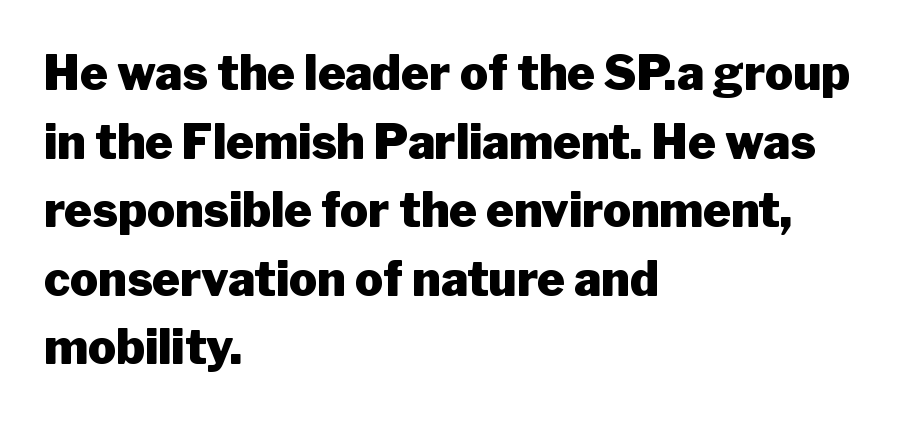
The image shows 47 px heavy sans-serif type, upright; set left-aligned, normal line spacing (1.46x), normal letter spacing, not underlined; low stroke contrast and a medium x-height.
